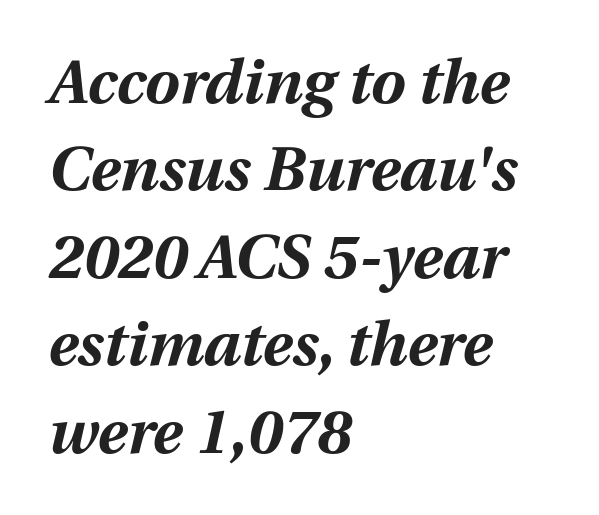
{"italic": "yes", "lean": "right", "slant_degrees": 12, "bold": "yes", "weight": "bold", "width": "normal", "stroke_contrast": "medium", "x_height": "medium", "monospaced": "no", "underline": "no", "align": "left", "line_spacing": "normal", "line_spacing_ratio": 1.41, "letter_spacing": "normal", "letter_spacing_em": 0.0, "glyph_px": 62}
